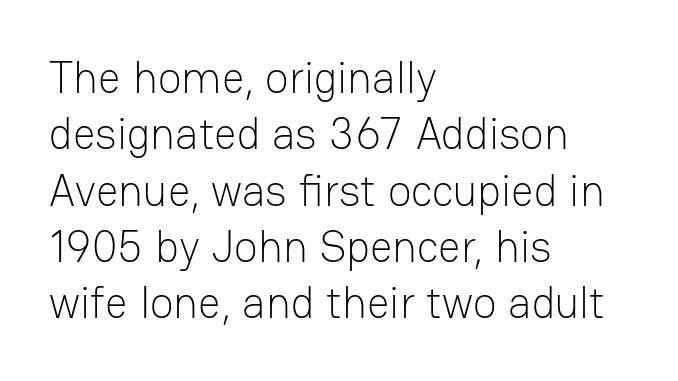
This block has exactly the height ordinary leading produces. The font is comparable to plain body text, perhaps lighter. Quick note: not italic, upright. What stands out about the letter spacing? Nothing — it is the standard amount.
